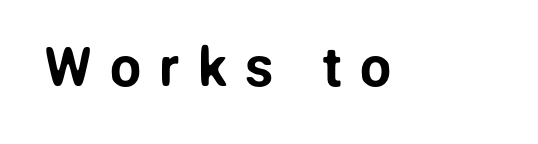
The image shows 55 px sans-serif type, upright; set unusually wide letter spacing (+0.33 em), not underlined; low stroke contrast and a medium x-height.
